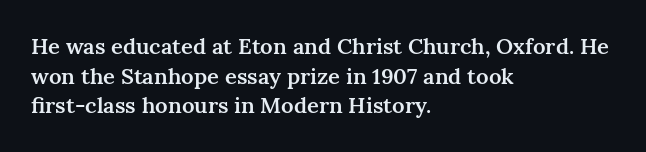
Q: Is the text bold? A: Semi-bold.
Q: Is the text italic (slanted)? A: No, it is upright.
Q: Is the text underlined? A: No.
Q: How is the paragraph aligned? A: Left-aligned.
Q: Is the spacing between letters normal or unusually wide? A: Normal.
Q: Is the spacing between lines tight, normal or loose? A: Normal.
